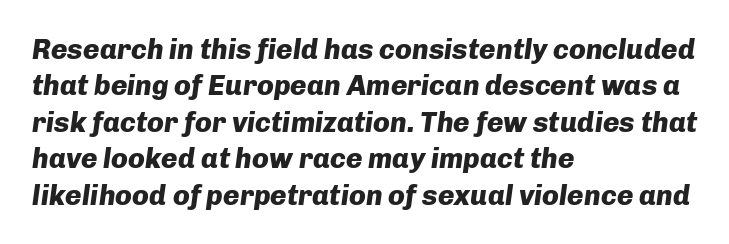
The image shows 28 px heavy type, italic (leaning right); set left-aligned, normal line spacing (1.3x), normal letter spacing, not underlined; low stroke contrast and a medium x-height.
